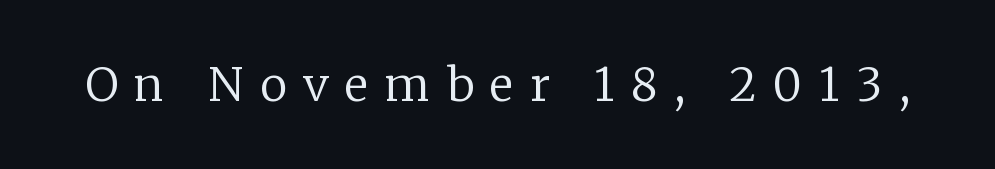
{"serif": "yes", "italic": "no", "bold": "no", "weight": "regular", "width": "normal", "stroke_contrast": "low", "x_height": "medium", "monospaced": "no", "underline": "no", "letter_spacing": "wide", "letter_spacing_em": 0.36, "glyph_px": 46}
